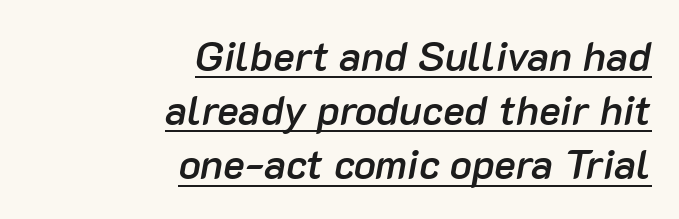
The rendering uses natural spacing where letterforms have individual widths. The strokes are fattened partway — semibold, not bold. How are the letters spaced? Ordinarily, with no added tracking. The passage is arranged like a letterhead date or caption credit — flush right. The sample's only ornament is a line tracing under the words.
